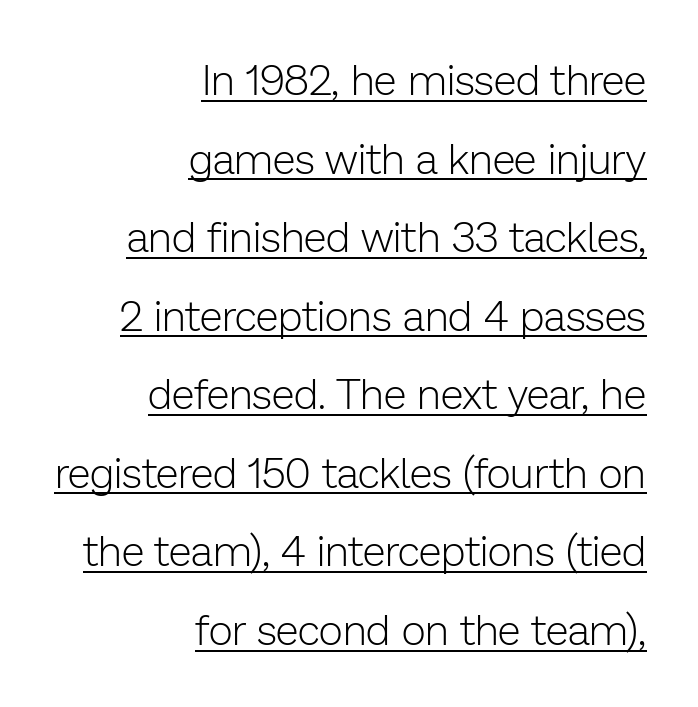
The image shows 42 px light sans-serif type, upright; set right-aligned, line spacing 1.87x, normal letter spacing, underlined; low stroke contrast and a medium x-height.
